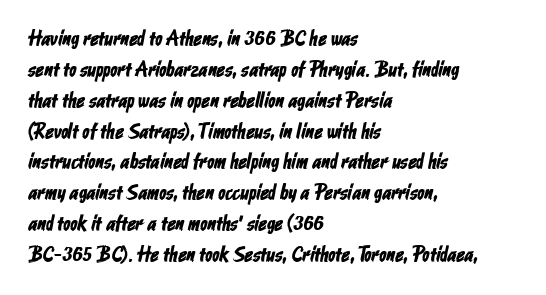
Q: Is the text underlined? A: No.
Q: How is the paragraph aligned? A: Left-aligned.
Q: Is the spacing between letters normal or unusually wide? A: Normal.
Q: Is the spacing between lines tight, normal or loose? A: Normal.
